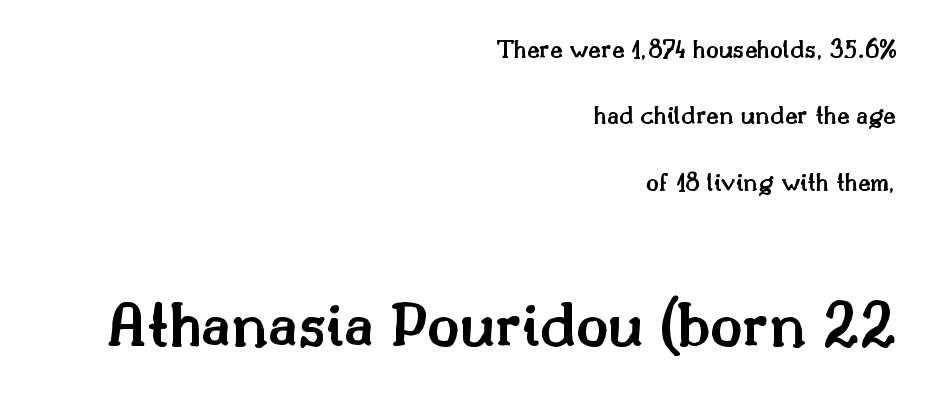
{"serif": "yes", "italic": "no", "bold": "semi", "weight": "semibold", "width": "normal", "stroke_contrast": "medium", "x_height": "small", "monospaced": "no", "underline": "no", "align": "right", "line_spacing": "loose", "line_spacing_ratio": 2.46, "letter_spacing": "normal", "letter_spacing_em": 0.0, "larger_block": "second", "size_ratio": 2.48, "glyph_px": 67}
